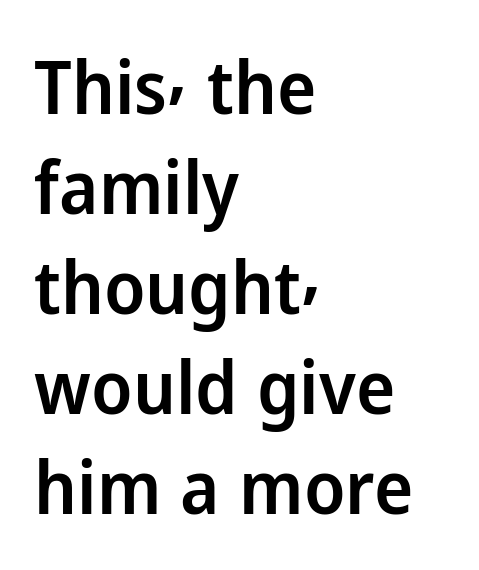
The image shows 74 px semibold sans-serif type, upright; set left-aligned, normal line spacing (1.35x), normal letter spacing, not underlined; low stroke contrast and a medium x-height.
